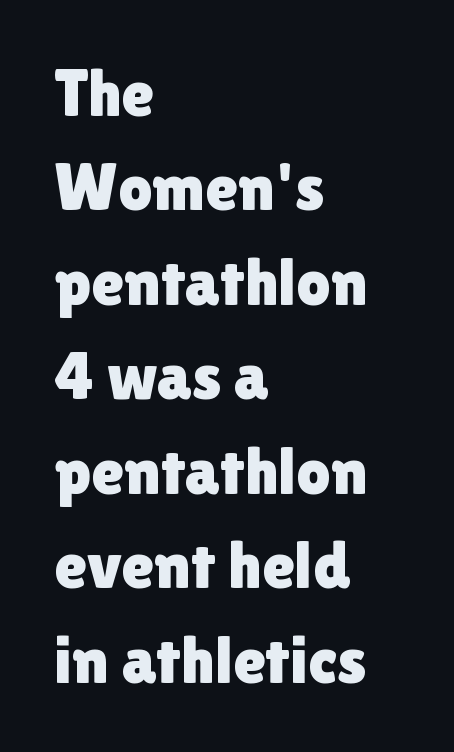
Standard letterfit; no display-style spreading of the glyphs. Note the varied advance widths — an 'i' is clearly narrower than an 'm'. The lines are quadded left. Posture: straight, roman, zero tilt. I'd call this a sans setting — the letters go barefoot. Clear beneath every line of the passage.
